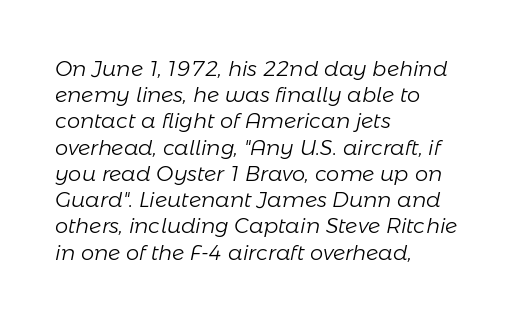
Q: Is the text bold? A: No.
Q: Is the text italic (slanted)? A: Yes, it leans right by about 11 degrees.
Q: Is the text underlined? A: No.
Q: How is the paragraph aligned? A: Left-aligned.
Q: Is the spacing between letters normal or unusually wide? A: Normal.
Q: Is the spacing between lines tight, normal or loose? A: Normal.
